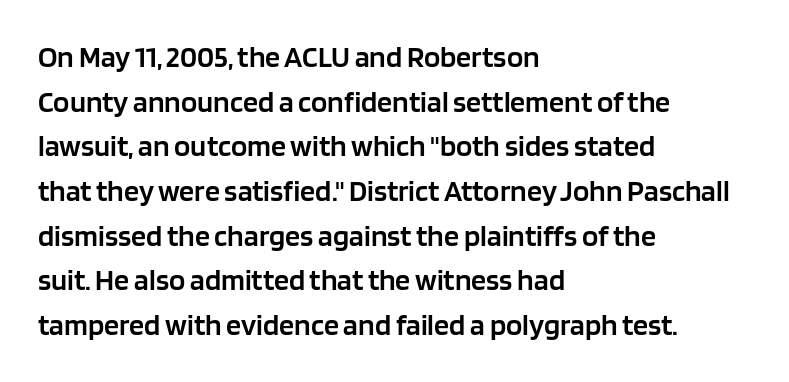
{"serif": "no", "italic": "no", "bold": "semi", "weight": "semibold", "width": "normal", "stroke_contrast": "low", "x_height": "large", "monospaced": "no", "underline": "no", "align": "left", "line_spacing": "normal", "line_spacing_ratio": 1.49, "letter_spacing": "normal", "letter_spacing_em": 0.0, "glyph_px": 30}
